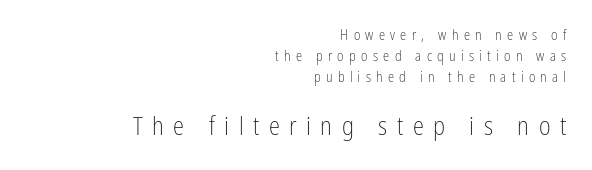
{"italic": "no", "bold": "no", "underline": "no", "align": "right", "line_spacing": "normal", "line_spacing_ratio": 1.49, "letter_spacing": "wide", "letter_spacing_em": 0.38, "larger_block": "second", "size_ratio": 1.79, "glyph_px": 25}
